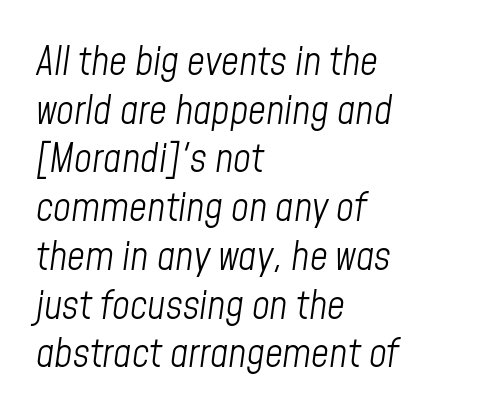
Spacing verdict: proportional, widths tailored to each character. One-word summary of the alignment: left. In terms of leading, this rendering sits right in the middle. The gaps between neighbouring characters are ordinary and unremarkable. The gap between lines stays unmarked. Italic? Definitely — the glyphs are oblique.
